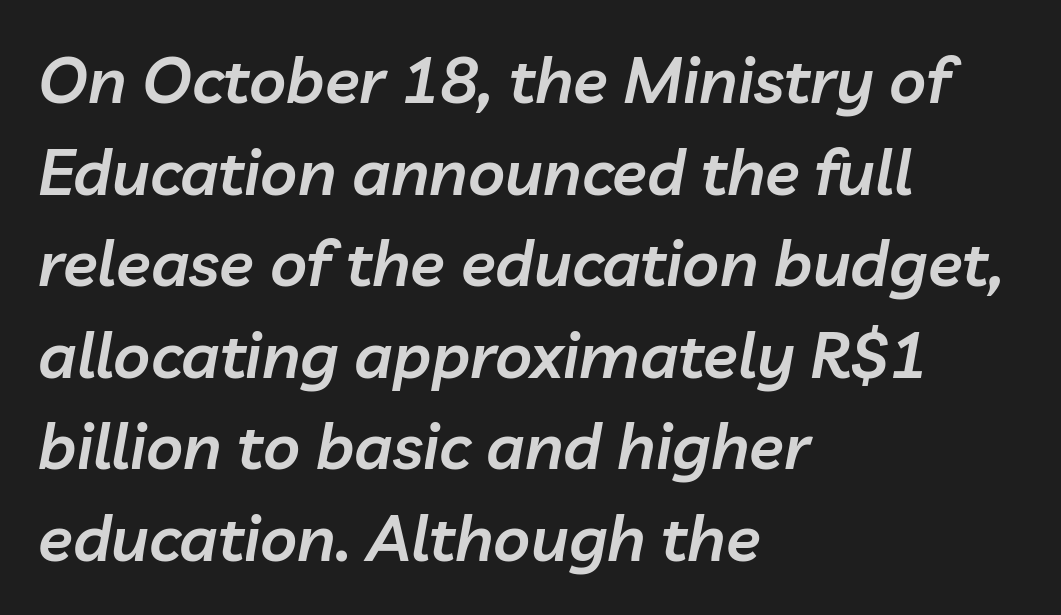
{"italic": "yes", "lean": "right", "slant_degrees": 10, "bold": "semi", "weight": "semibold", "width": "normal", "stroke_contrast": "low", "x_height": "medium", "monospaced": "no", "underline": "no", "align": "left", "line_spacing": "normal", "line_spacing_ratio": 1.43, "letter_spacing": "normal", "letter_spacing_em": 0.0, "glyph_px": 64}
